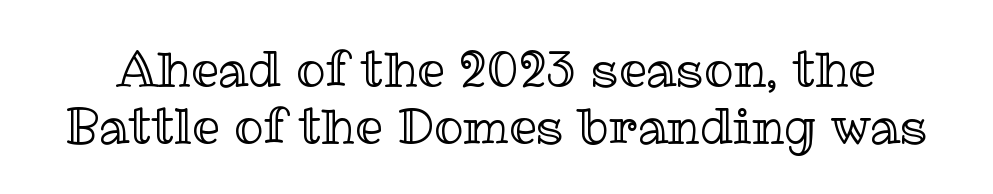
Q: Is the text italic (slanted)? A: No, it is upright.
Q: Is the text underlined? A: No.
Q: Is the spacing between letters normal or unusually wide? A: Normal.
Q: Width (condensed, normal, or wide)? A: Normal.
Q: x-height? A: Medium.
Q: Monospaced? A: No.
